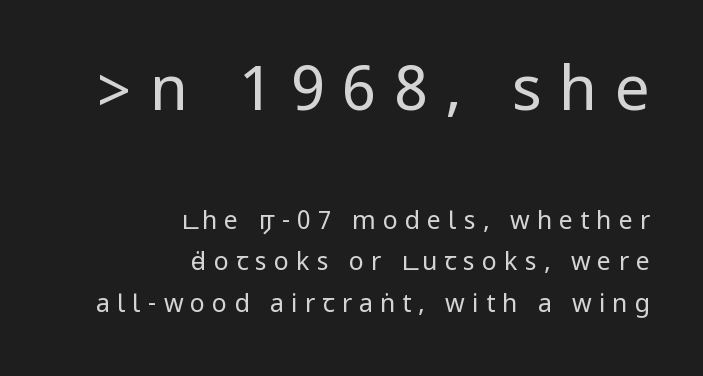
Q: Is the text bold? A: No.
Q: Is the text italic (slanted)? A: No, it is upright.
Q: Is the typeface a serif or a sans-serif typeface? A: Sans-serif.
Q: Is the text underlined? A: No.
Q: How is the paragraph aligned? A: Right-aligned.
Q: Is the spacing between letters normal or unusually wide? A: Unusually wide.
Q: Is the spacing between lines tight, normal or loose? A: Normal.
Q: Which block of text is set in a larger size, the first (top) or the second (bottom)? A: The first (top) one.
Q: Width (condensed, normal, or wide)? A: Condensed.
Q: Stroke contrast? A: Low.
